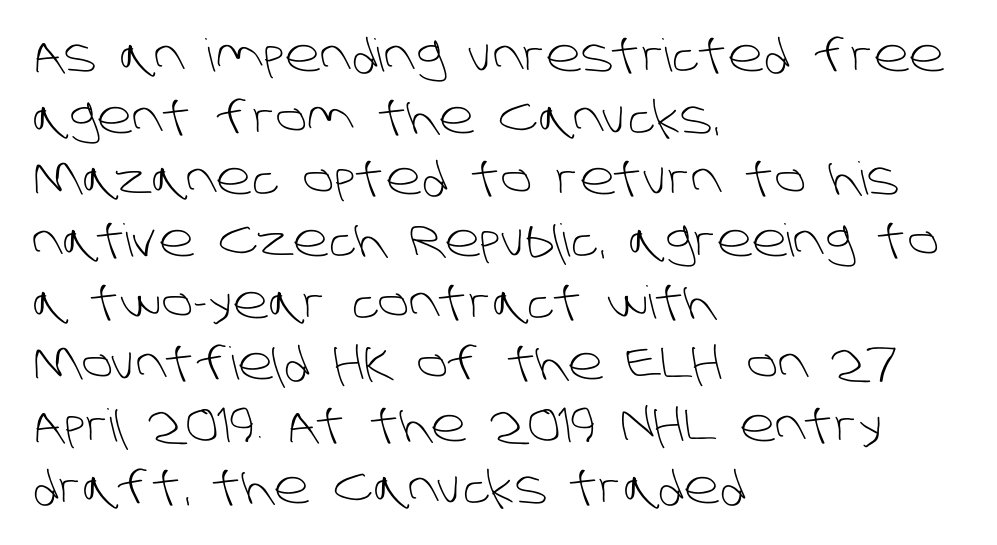
Tracking value appears to be zero — textbook default spacing. The type family on display is of the sans-serif kind. Weight: in the light-to-regular range. Short and long lines alike share a common starting point at left. A bare baseline throughout the passage. You could not count columns in this text — the font is proportionally spaced.
